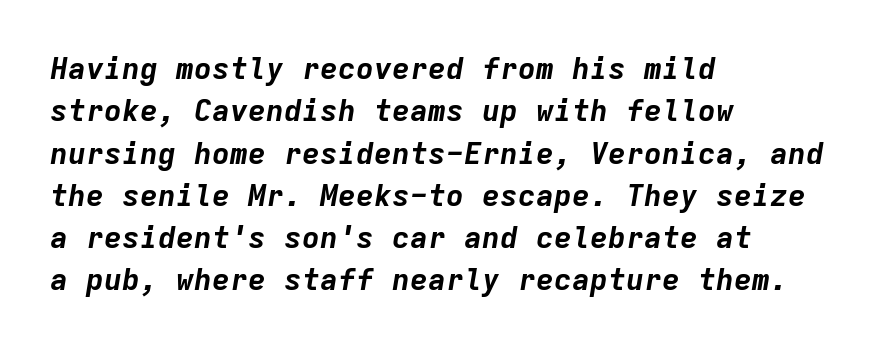
Q: Is the text bold? A: Yes.
Q: Is the text italic (slanted)? A: Yes, it leans right by about 9 degrees.
Q: Is the text underlined? A: No.
Q: How is the paragraph aligned? A: Left-aligned.
Q: Is the spacing between letters normal or unusually wide? A: Normal.
Q: Is the spacing between lines tight, normal or loose? A: Normal.
Q: Width (condensed, normal, or wide)? A: Normal.
Q: Stroke contrast? A: Low.
Q: x-height? A: Medium.
Q: Monospaced? A: Yes.
